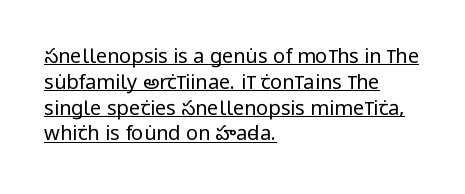
Q: Is the text bold? A: No.
Q: Is the text italic (slanted)? A: No, it is upright.
Q: Is the text underlined? A: Yes.
Q: How is the paragraph aligned? A: Left-aligned.
Q: Is the spacing between letters normal or unusually wide? A: Normal.
Q: Is the spacing between lines tight, normal or loose? A: Normal.
